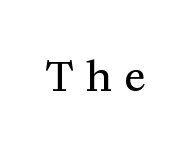
The image shows 40 px regular-weight serif type, upright; set unusually wide letter spacing (+0.31 em), not underlined; medium stroke contrast and a medium x-height.
